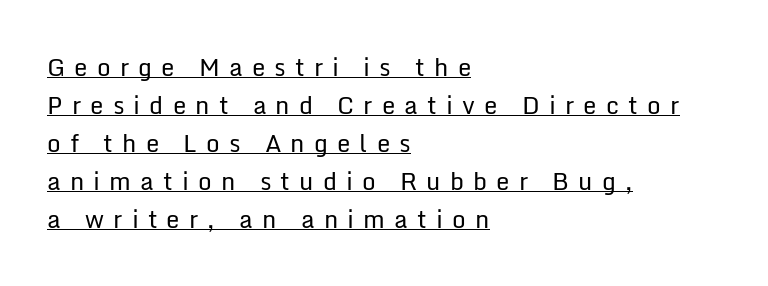
The image shows 24 px text type, upright; set left-aligned, normal line spacing (1.58x), unusually wide letter spacing (+0.38 em), underlined.
